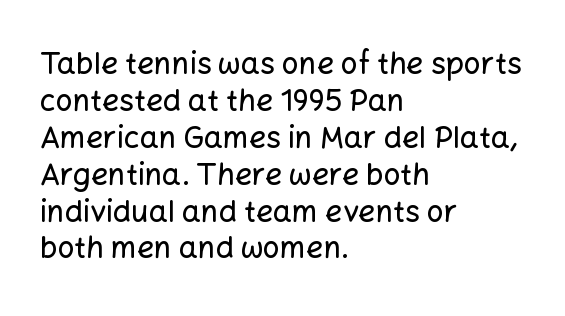
The letters stand upright; this is a roman face. Each word holds together tightly as a unit, with standard inter-letter gaps. The passage shown is typed in a proportional face where columns would drift. The baseline area is clear.
